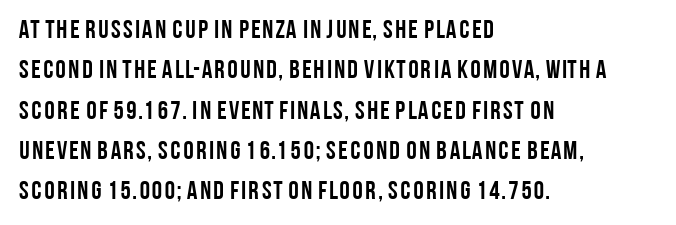
Q: Is the text bold? A: Yes.
Q: Is the text italic (slanted)? A: No, it is upright.
Q: Is the text underlined? A: No.
Q: How is the paragraph aligned? A: Left-aligned.
Q: Is the spacing between letters normal or unusually wide? A: Normal.
Q: Is the spacing between lines tight, normal or loose? A: Normal.
